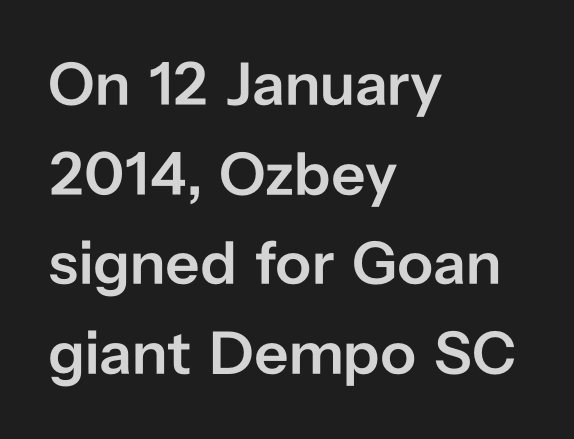
The image shows 61 px semibold sans-serif type, upright; set left-aligned, normal line spacing (1.47x), normal letter spacing, not underlined; low stroke contrast and a medium x-height.
